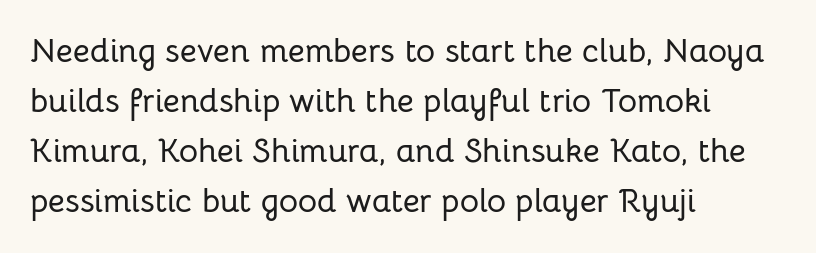
The image shows 33 px sans-serif type, upright; set left-aligned, normal line spacing (1.52x), normal letter spacing, not underlined; low stroke contrast and a medium x-height.
